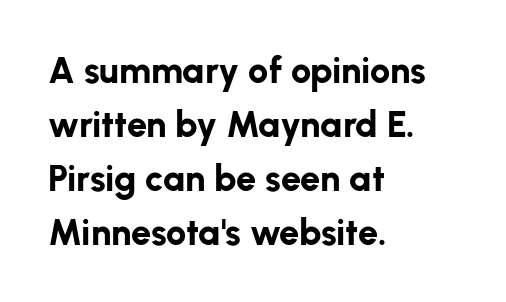
Each row of text sits above clean, open space. Left-aligned paragraph, ragged on the right. Here the glyphs are tracked normally, forming tight word shapes. Summary of vertical rhythm: regular, with standard interline spacing.
